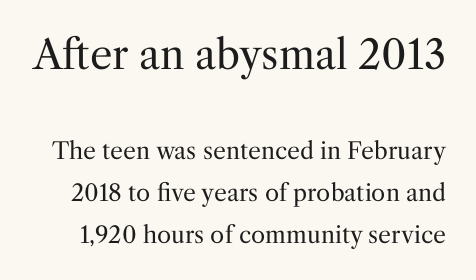
The image shows 40 px regular-weight serif type, upright; set line spacing 1.84x, normal letter spacing, not underlined; the first (top) block is 1.74x larger; medium stroke contrast and a medium x-height.
